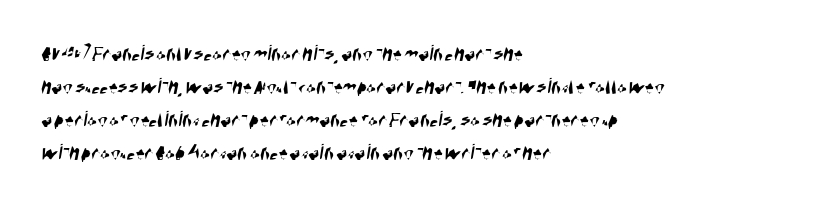
Q: Is the text underlined? A: No.
Q: How is the paragraph aligned? A: Left-aligned.
Q: Is the spacing between letters normal or unusually wide? A: Normal.
Q: Is the spacing between lines tight, normal or loose? A: Normal.
